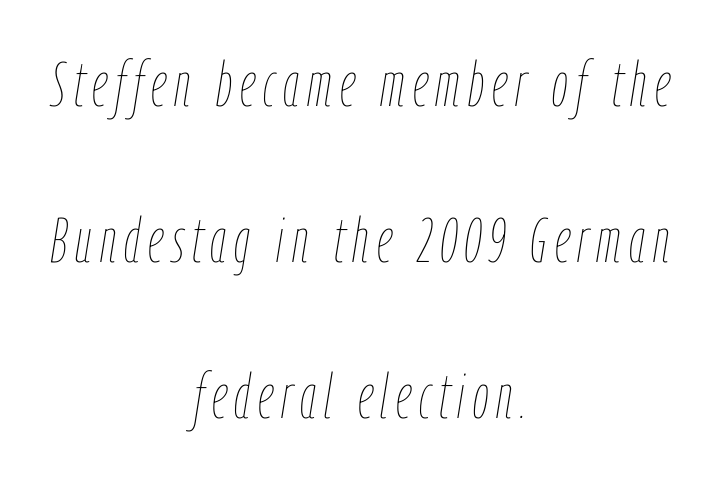
Q: Is the text bold? A: No.
Q: Is the text italic (slanted)? A: Yes, it leans right by about 9 degrees.
Q: Is the text underlined? A: No.
Q: How is the paragraph aligned? A: Centered.
Q: Is the spacing between lines tight, normal or loose? A: Loose.
Q: Width (condensed, normal, or wide)? A: Condensed.
Q: Stroke contrast? A: Low.
Q: x-height? A: Medium.
Q: Monospaced? A: No.
